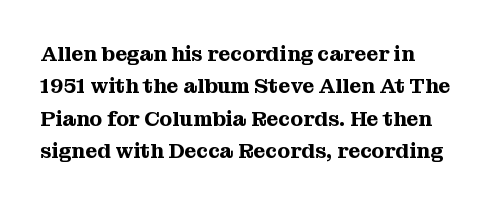
{"italic": "no", "underline": "no", "align": "left", "line_spacing": "normal", "line_spacing_ratio": 1.54, "letter_spacing": "normal", "letter_spacing_em": 0.0, "glyph_px": 21}
